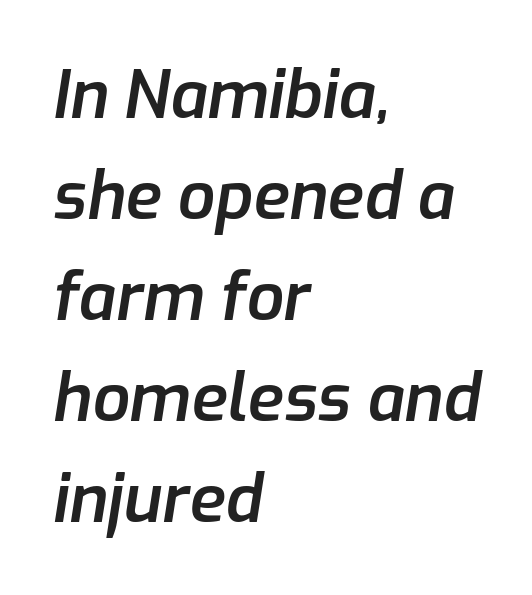
Q: Is the text bold? A: Semi-bold.
Q: Is the text italic (slanted)? A: Yes, it leans right by about 9 degrees.
Q: Is the text underlined? A: No.
Q: How is the paragraph aligned? A: Left-aligned.
Q: Is the spacing between letters normal or unusually wide? A: Normal.
Q: Is the spacing between lines tight, normal or loose? A: Normal.
Q: Width (condensed, normal, or wide)? A: Normal.
Q: Stroke contrast? A: Low.
Q: x-height? A: Medium.
Q: Monospaced? A: No.
